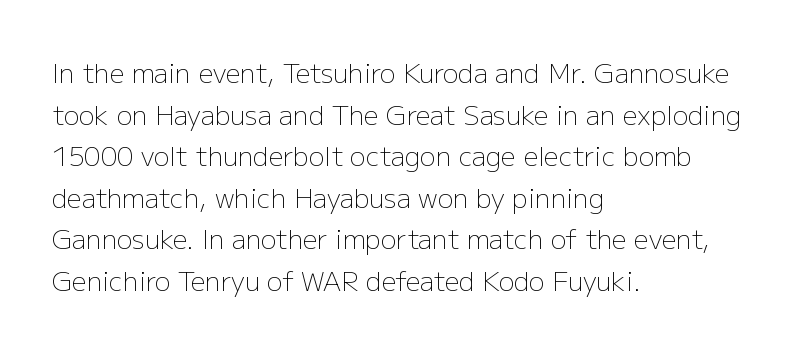
The image shows 26 px text type, upright; set left-aligned, normal line spacing (1.6x), normal letter spacing, not underlined.
